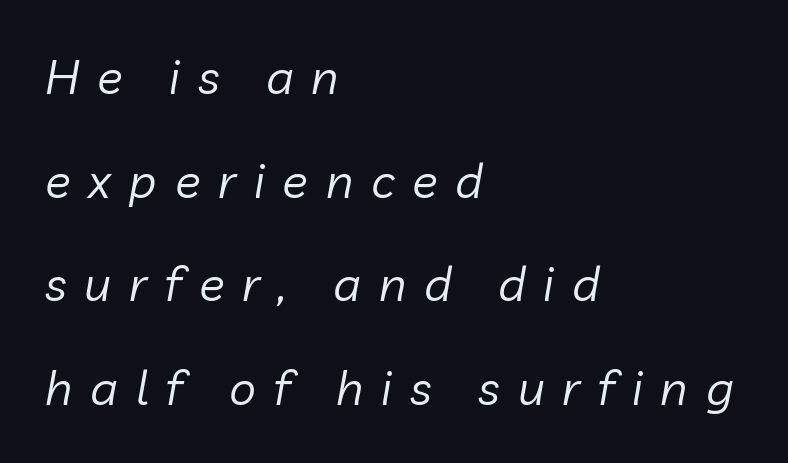
The image shows 48 px regular-weight type, italic (leaning right); set left-aligned, loose line spacing (2.16x), unusually wide letter spacing (+0.37 em), not underlined; low stroke contrast and a medium x-height.
